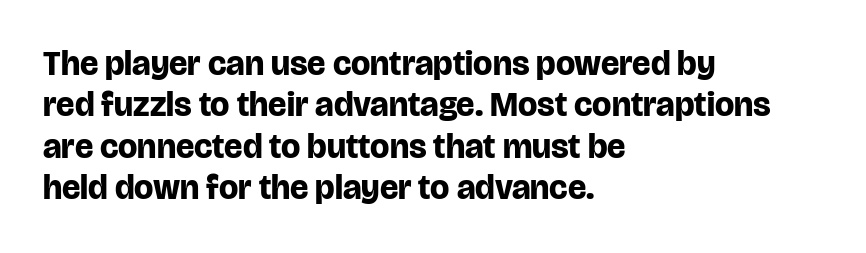
{"serif": "no", "italic": "no", "bold": "yes", "weight": "bold", "width": "normal", "stroke_contrast": "low", "x_height": "large", "monospaced": "no", "underline": "no", "align": "left", "line_spacing_ratio": 1.22, "letter_spacing": "normal", "letter_spacing_em": 0.0, "glyph_px": 34}
